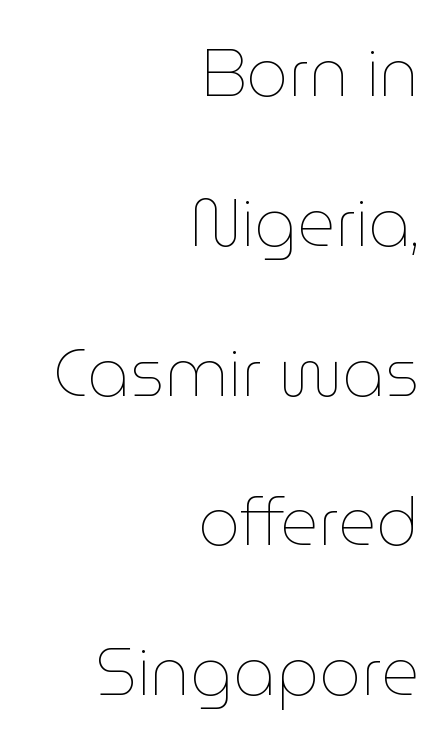
Q: Is the text bold? A: No.
Q: Is the text italic (slanted)? A: No, it is upright.
Q: Is the text underlined? A: No.
Q: How is the paragraph aligned? A: Right-aligned.
Q: Is the spacing between letters normal or unusually wide? A: Normal.
Q: Is the spacing between lines tight, normal or loose? A: Loose.
Q: Width (condensed, normal, or wide)? A: Normal.
Q: Stroke contrast? A: Low.
Q: x-height? A: Medium.
Q: Monospaced? A: No.
